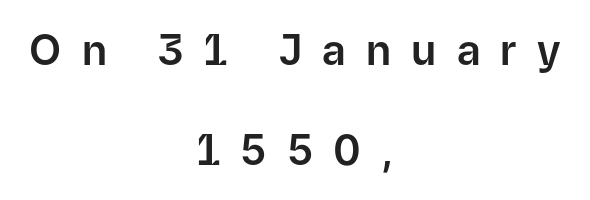
Rule under the text: the space is simply empty. Are there feet on the stems? There aren't — it's a sans. When letters stand straight like this, we call the style roman or upright. The setting favours the middle, as headings and verse often do. Proportional: the letters do not fall into vertical columns.
